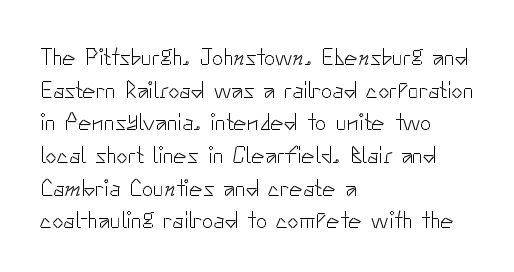
The image shows 23 px text type, upright; set left-aligned, normal line spacing (1.42x), normal letter spacing, not underlined.
